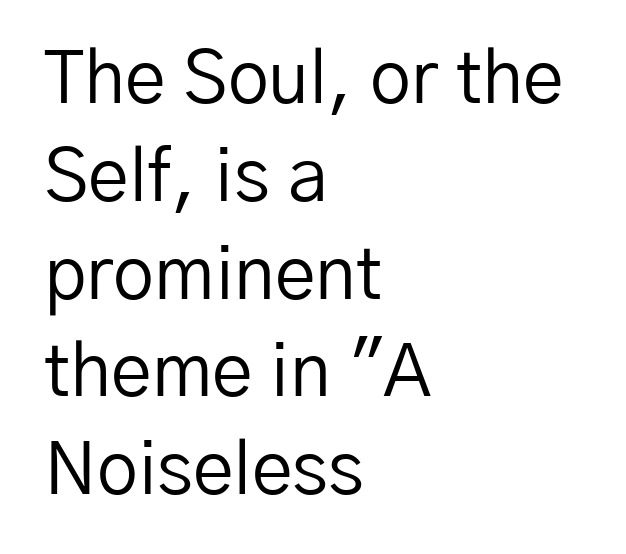
Q: Is the text bold? A: No.
Q: Is the text italic (slanted)? A: No, it is upright.
Q: Is the typeface a serif or a sans-serif typeface? A: Sans-serif.
Q: Is the text underlined? A: No.
Q: How is the paragraph aligned? A: Left-aligned.
Q: Is the spacing between letters normal or unusually wide? A: Normal.
Q: Is the spacing between lines tight, normal or loose? A: Normal.
Q: Width (condensed, normal, or wide)? A: Normal.
Q: Stroke contrast? A: Low.
Q: x-height? A: Medium.
Q: Monospaced? A: No.
